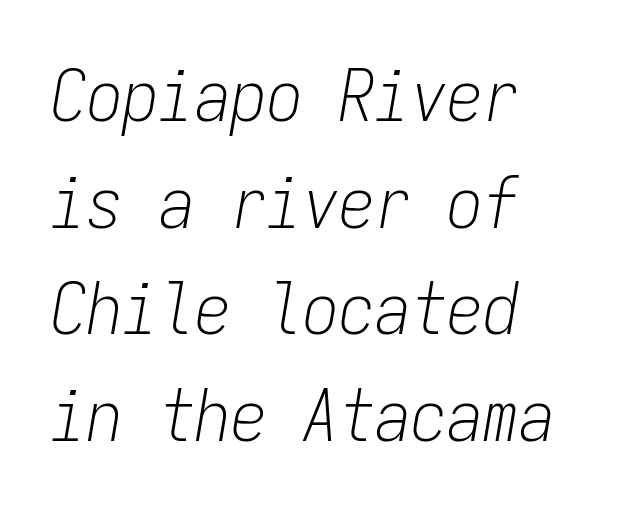
The image shows 72 px light, condensed type, italic (leaning right), monospaced; set normal line spacing (1.48x), normal letter spacing, not underlined; low stroke contrast and a medium x-height.
